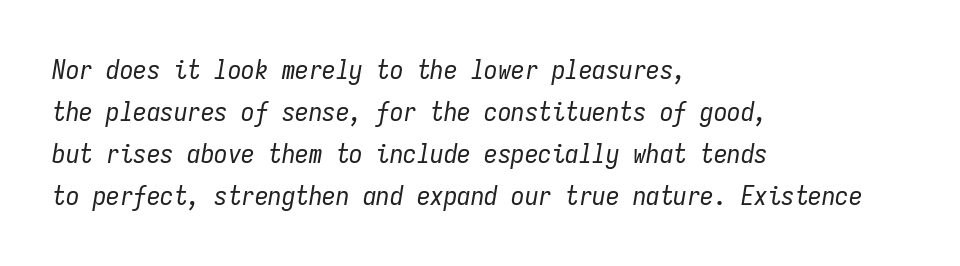
No extra ink here — the face is not bold. A clean baseline with only descenders dipping below it. The rendering keeps characters at their native spacing. Successive baselines arrive at the customary interval. Rendered with sloped, italic letterforms.
